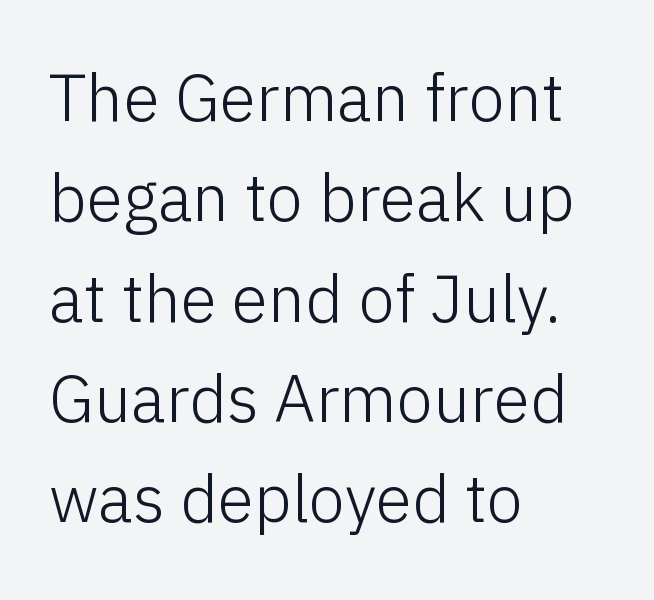
Caption: multi-line text, flush left, ragged right. Stems here are at most as thick as an everyday book face. Each letter's strokes conclude bluntly, with no projecting serifs. Summary of vertical rhythm: regular, with standard interline spacing.
